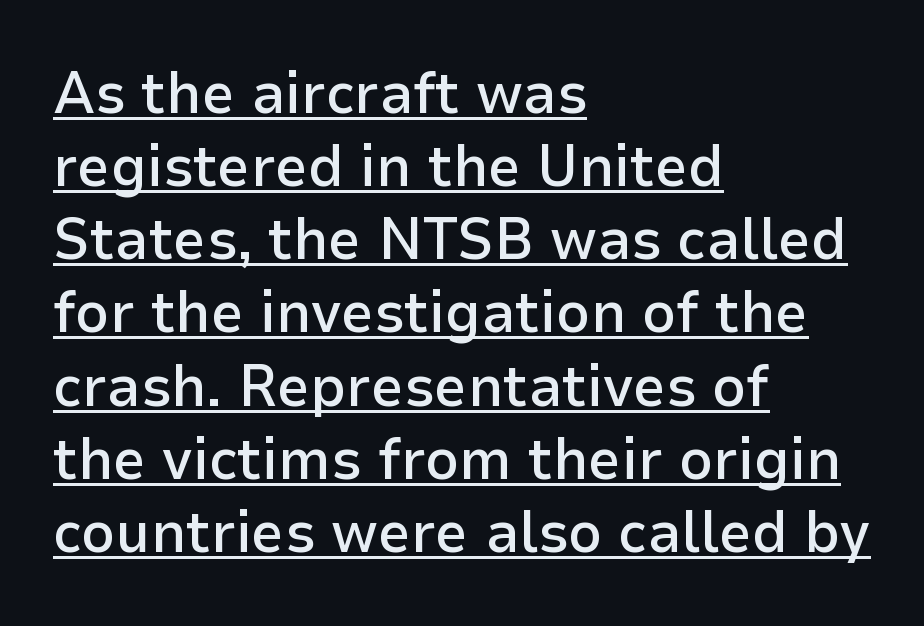
{"serif": "no", "italic": "no", "bold": "semi", "weight": "semibold", "width": "normal", "stroke_contrast": "low", "x_height": "medium", "monospaced": "no", "underline": "yes", "align": "left", "line_spacing_ratio": 1.24, "letter_spacing": "normal", "letter_spacing_em": 0.0, "glyph_px": 59}
